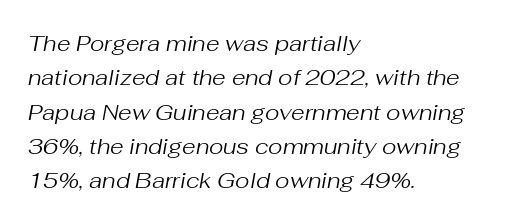
Observe the ordinary spacing: letters are neighbours, not strangers. Vertical spacing — default. Stem width sits at or under what a default text font uses. A typesetter would mark this as italic. Underlining? Definitely not there.
